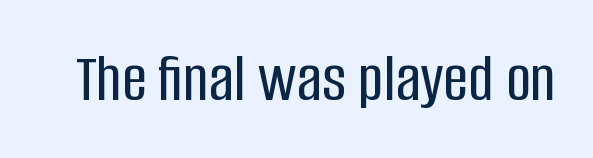
The font family rendered here belongs to the sans-serif group. The type sits square on the baseline with zero lean. This sample has the flowing, uneven cadence of proportional lettering. Only glyphs here, with clear space below each row.
